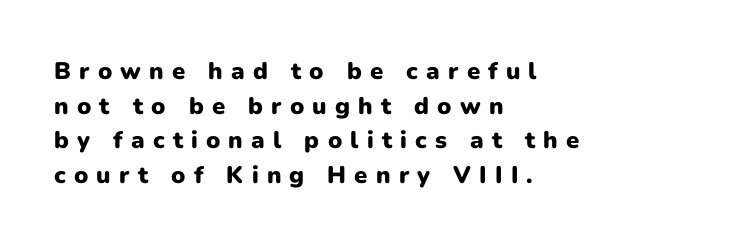
Q: Is the text bold? A: Yes.
Q: Is the text italic (slanted)? A: No, it is upright.
Q: Is the text underlined? A: No.
Q: How is the paragraph aligned? A: Left-aligned.
Q: Is the spacing between letters normal or unusually wide? A: Unusually wide.
Q: Is the spacing between lines tight, normal or loose? A: Normal.
